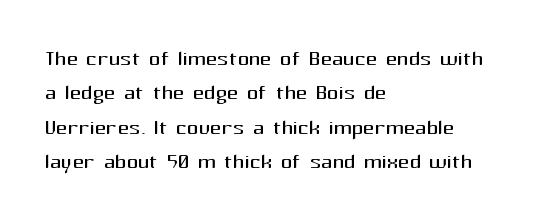
{"serif": "no", "italic": "no", "bold": "no", "weight": "regular", "width": "normal", "stroke_contrast": "medium", "x_height": "medium", "monospaced": "no", "underline": "no", "align": "left", "line_spacing_ratio": 1.23, "letter_spacing": "normal", "letter_spacing_em": 0.0, "glyph_px": 28}
